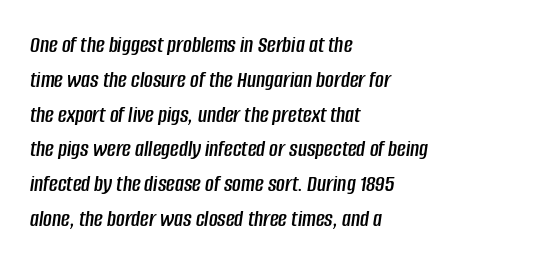
Q: Is the text italic (slanted)? A: Yes, it leans right by about 8 degrees.
Q: Is the text underlined? A: No.
Q: How is the paragraph aligned? A: Left-aligned.
Q: Is the spacing between letters normal or unusually wide? A: Normal.
Q: Is the spacing between lines tight, normal or loose? A: Normal.
